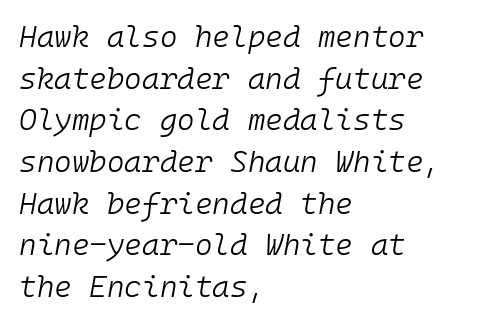
A typesetter would call this monospace, since all characters share one set width. Bold? No — there's no thickening of the strokes. This rendering uses left alignment, leaving the right contour irregular. Vertical spacing — default. It's the slanting kind of type.
